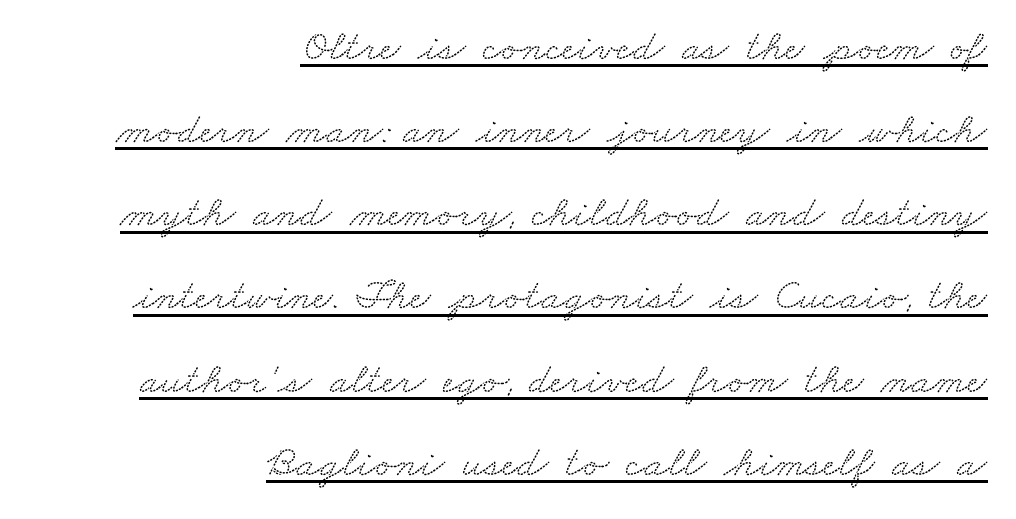
Where is the straight margin? On the right. You could call the tracking neutral — neither tight nor loose. Varying glyph widths throughout — classic text-font behaviour. Observe the serifs anchoring each vertical stroke in this sample.
